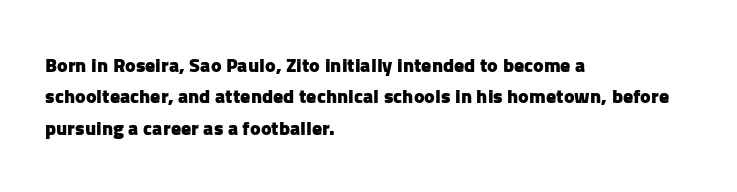
The image shows 20 px bold type, upright; set left-aligned, normal line spacing (1.57x), normal letter spacing, not underlined.
